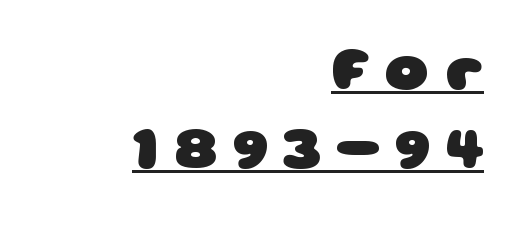
{"serif": "no", "bold": "yes", "weight": "heavy", "width": "wide", "stroke_contrast": "low", "x_height": "large", "monospaced": "no", "underline": "yes", "align": "right", "line_spacing": "normal", "line_spacing_ratio": 1.3, "letter_spacing": "wide", "letter_spacing_em": 0.24, "glyph_px": 61}
